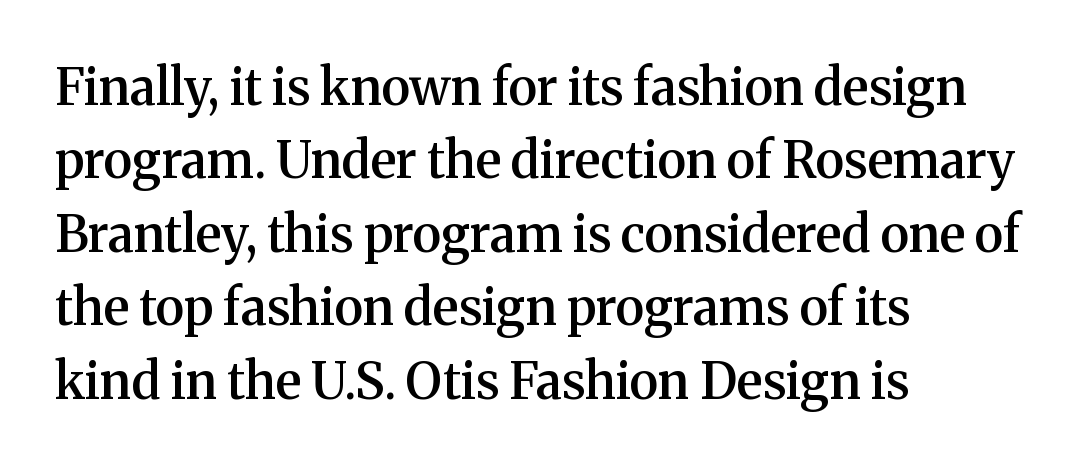
{"serif": "yes", "italic": "no", "bold": "semi", "weight": "semibold", "width": "normal", "stroke_contrast": "medium", "x_height": "medium", "monospaced": "no", "underline": "no", "align": "left", "line_spacing": "normal", "line_spacing_ratio": 1.47, "letter_spacing": "normal", "letter_spacing_em": 0.0, "glyph_px": 50}
